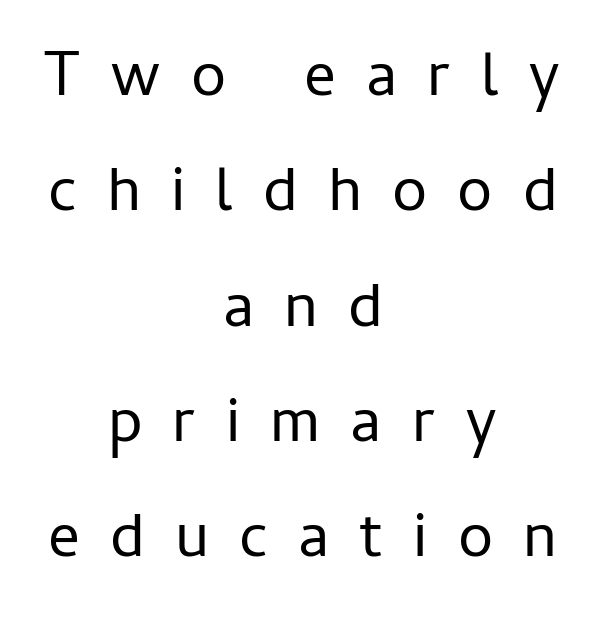
{"serif": "no", "italic": "no", "bold": "no", "weight": "regular", "width": "normal", "stroke_contrast": "low", "x_height": "medium", "monospaced": "no", "underline": "no", "align": "center", "line_spacing_ratio": 1.83, "letter_spacing": "wide", "letter_spacing_em": 0.48, "glyph_px": 63}
